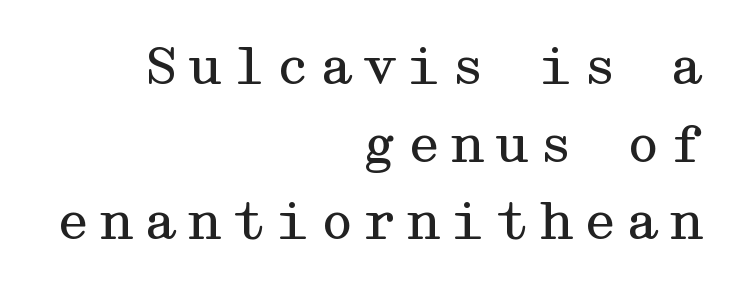
Q: Is the text bold? A: No.
Q: Is the text italic (slanted)? A: No, it is upright.
Q: Is the typeface a serif or a sans-serif typeface? A: Serif.
Q: Is the text underlined? A: No.
Q: How is the paragraph aligned? A: Right-aligned.
Q: Is the spacing between lines tight, normal or loose? A: Normal.
Q: Width (condensed, normal, or wide)? A: Wide.
Q: Stroke contrast? A: Medium.
Q: x-height? A: Medium.
